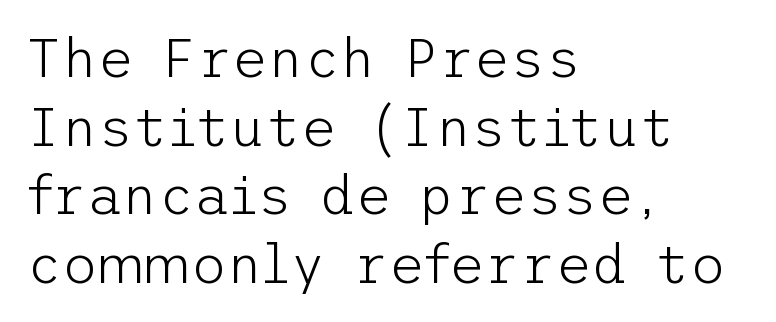
{"serif": "no", "italic": "no", "bold": "no", "weight": "light", "width": "normal", "stroke_contrast": "low", "x_height": "medium", "underline": "no", "align": "left", "line_spacing": "normal", "line_spacing_ratio": 1.25, "letter_spacing": "normal", "letter_spacing_em": 0.0, "glyph_px": 55}
